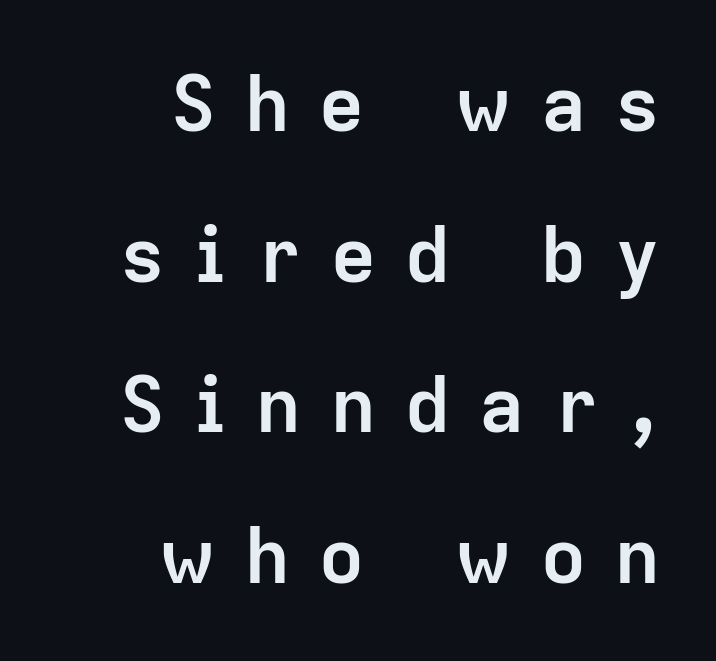
Q: Is the text bold? A: Yes.
Q: Is the text italic (slanted)? A: No, it is upright.
Q: Is the typeface a serif or a sans-serif typeface? A: Sans-serif.
Q: Is the text underlined? A: No.
Q: How is the paragraph aligned? A: Right-aligned.
Q: Is the spacing between letters normal or unusually wide? A: Unusually wide.
Q: Is the spacing between lines tight, normal or loose? A: Loose.
Q: Width (condensed, normal, or wide)? A: Normal.
Q: Stroke contrast? A: Low.
Q: x-height? A: Medium.
Q: Monospaced? A: No.
